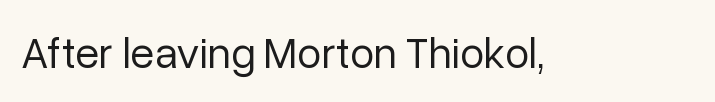
Q: Is the text bold? A: No.
Q: Is the text italic (slanted)? A: No, it is upright.
Q: Is the typeface a serif or a sans-serif typeface? A: Sans-serif.
Q: Is the text underlined? A: No.
Q: Is the spacing between letters normal or unusually wide? A: Normal.
Q: Width (condensed, normal, or wide)? A: Normal.
Q: Stroke contrast? A: Low.
Q: x-height? A: Medium.
Q: Monospaced? A: No.
